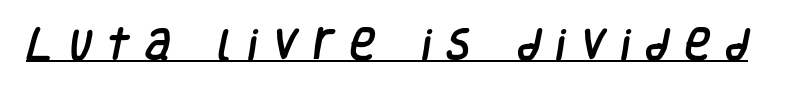
Q: Is the typeface a serif or a sans-serif typeface? A: Sans-serif.
Q: Is the text underlined? A: Yes.
Q: Is the spacing between letters normal or unusually wide? A: Unusually wide.
Q: Width (condensed, normal, or wide)? A: Condensed.
Q: Stroke contrast? A: Low.
Q: x-height? A: Large.
Q: Monospaced? A: No.
